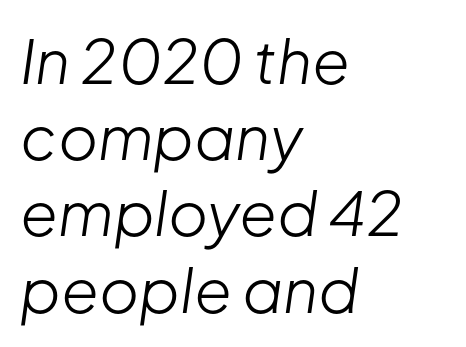
{"italic": "yes", "lean": "right", "slant_degrees": 8, "bold": "no", "weight": "light", "width": "normal", "stroke_contrast": "low", "x_height": "medium", "monospaced": "no", "underline": "no", "align": "left", "line_spacing": "normal", "line_spacing_ratio": 1.25, "letter_spacing": "normal", "letter_spacing_em": 0.0, "glyph_px": 61}
